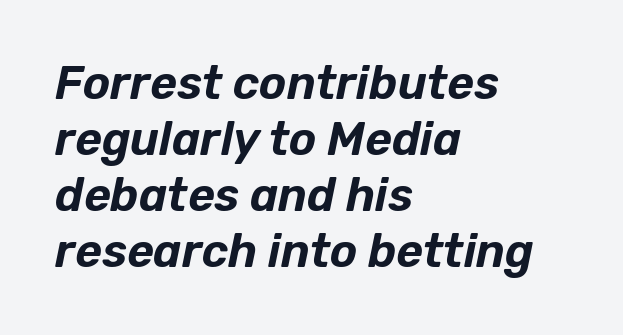
The image shows 46 px text type, italic (leaning right); set left-aligned, line spacing 1.22x, normal letter spacing, not underlined; low stroke contrast and a medium x-height.
